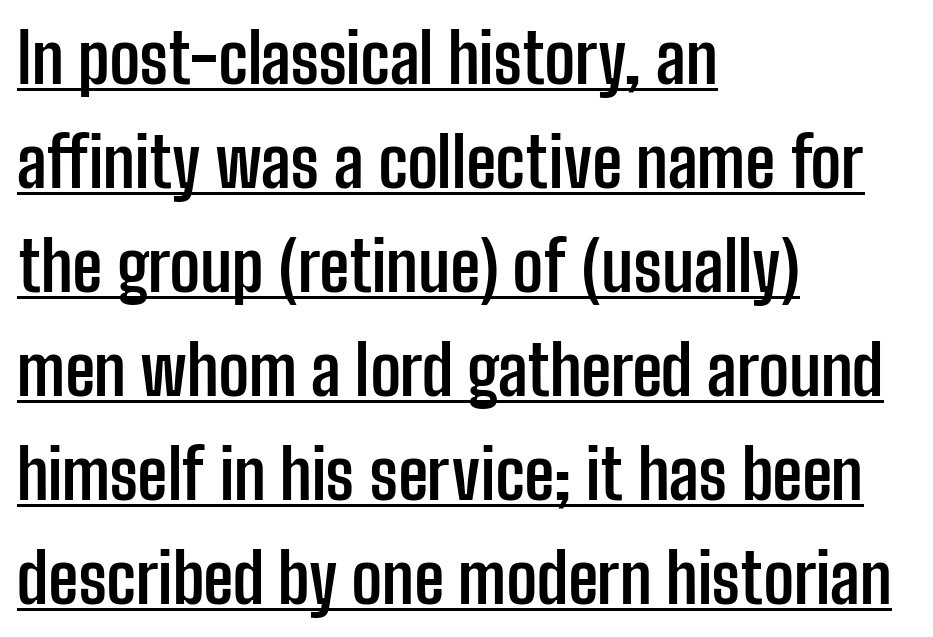
The image shows 68 px semibold, condensed sans-serif type, upright; set left-aligned, normal line spacing (1.53x), normal letter spacing, underlined; low stroke contrast and a medium x-height.
